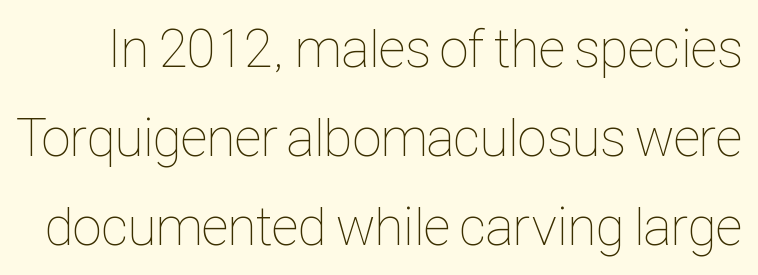
The image shows 54 px thin, condensed type, upright; set normal line spacing (1.65x), normal letter spacing, not underlined; low stroke contrast and a medium x-height.
